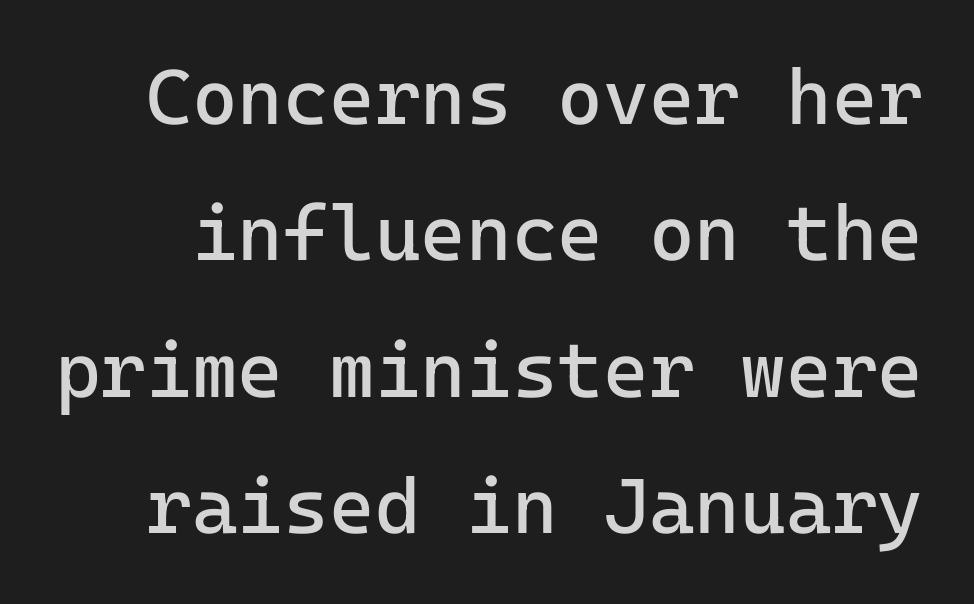
{"serif": "no", "italic": "no", "bold": "no", "weight": "regular", "width": "normal", "stroke_contrast": "low", "x_height": "medium", "underline": "no", "line_spacing_ratio": 1.75, "letter_spacing": "normal", "letter_spacing_em": 0.0, "glyph_px": 78}
